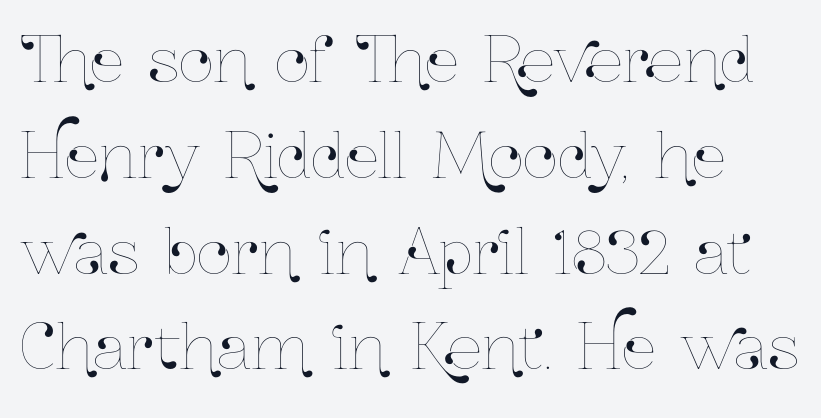
The image shows 61 px condensed type, upright; set normal line spacing (1.57x), normal letter spacing, not underlined; low stroke contrast and a medium x-height.
